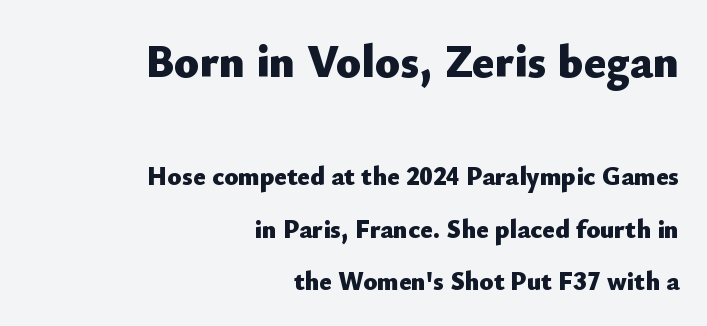
{"serif": "no", "italic": "no", "bold": "yes", "weight": "heavy", "width": "normal", "stroke_contrast": "low", "x_height": "small", "monospaced": "no", "underline": "no", "align": "right", "line_spacing": "loose", "line_spacing_ratio": 2.01, "letter_spacing": "normal", "letter_spacing_em": 0.0, "larger_block": "first", "size_ratio": 1.77, "glyph_px": 46}
